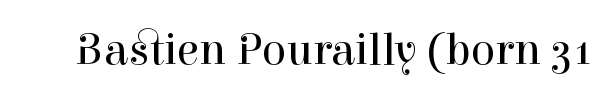
{"serif": "yes", "italic": "no", "bold": "no", "weight": "regular", "width": "normal", "stroke_contrast": "high", "x_height": "medium", "monospaced": "no", "underline": "no", "letter_spacing": "normal", "letter_spacing_em": 0.0, "glyph_px": 45}
